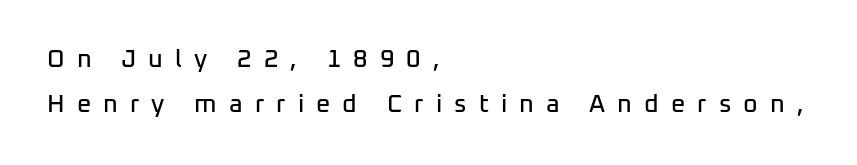
The image shows 25 px text type, upright; set left-aligned, line spacing 1.79x, unusually wide letter spacing (+0.48 em), not underlined.
